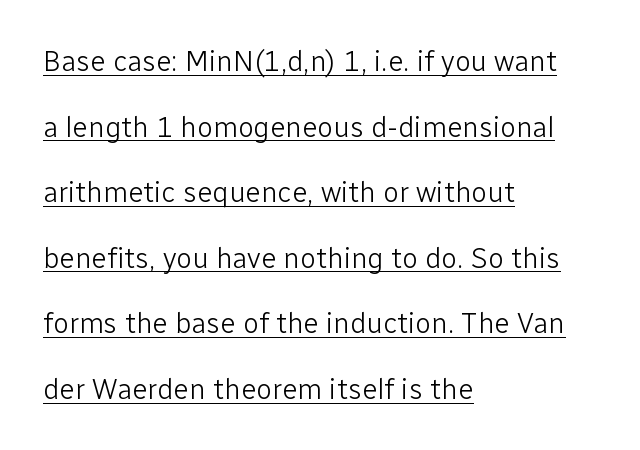
Each letter's strokes conclude bluntly, with no projecting serifs. This is not heavy type; no bold has been used. Line spacing here is loose. How are the letters spaced? Ordinarily, with no added tracking. A rule runs beneath these lines of type.
